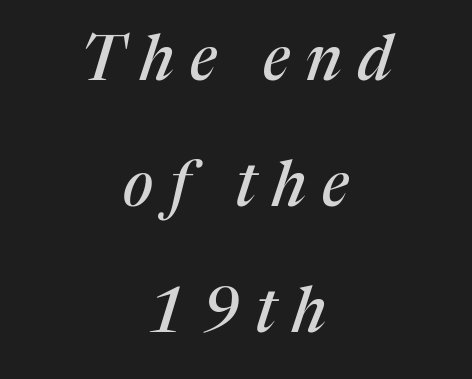
Q: Is the text italic (slanted)? A: Yes, it leans right by about 17 degrees.
Q: Is the typeface a serif or a sans-serif typeface? A: Serif.
Q: Is the text underlined? A: No.
Q: How is the paragraph aligned? A: Centered.
Q: Is the spacing between letters normal or unusually wide? A: Unusually wide.
Q: Is the spacing between lines tight, normal or loose? A: Loose.
Q: Width (condensed, normal, or wide)? A: Normal.
Q: Stroke contrast? A: Medium.
Q: x-height? A: Medium.
Q: Monospaced? A: No.
